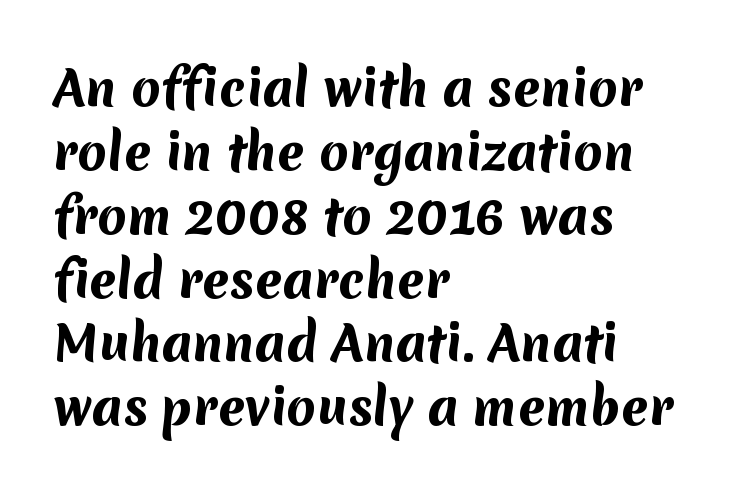
{"serif": "no", "bold": "yes", "weight": "bold", "width": "normal", "stroke_contrast": "medium", "x_height": "medium", "monospaced": "no", "underline": "no", "align": "left", "line_spacing": "normal", "line_spacing_ratio": 1.33, "letter_spacing": "normal", "letter_spacing_em": 0.0, "glyph_px": 48}
